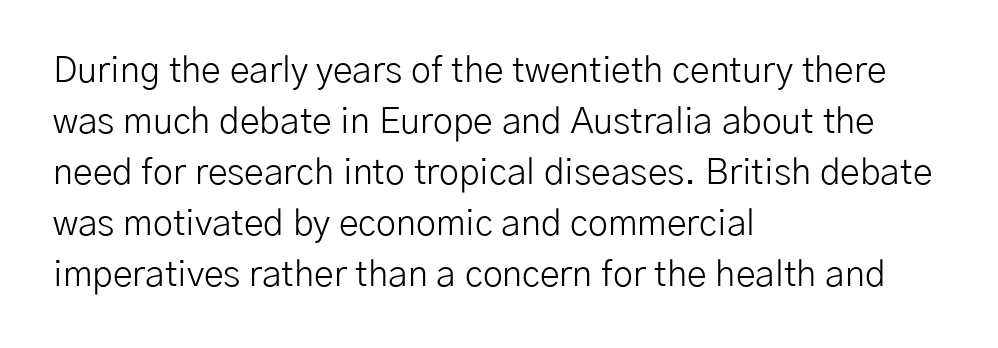
{"serif": "no", "italic": "no", "bold": "no", "weight": "light", "width": "normal", "stroke_contrast": "low", "x_height": "medium", "monospaced": "no", "underline": "no", "align": "left", "line_spacing": "normal", "line_spacing_ratio": 1.42, "letter_spacing": "normal", "letter_spacing_em": 0.0, "glyph_px": 36}
